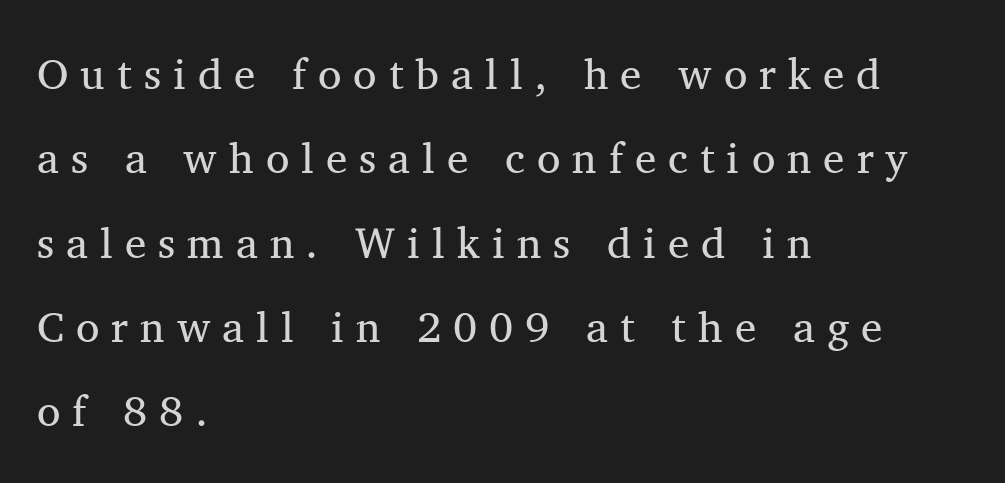
Q: Is the text bold? A: No.
Q: Is the text italic (slanted)? A: No, it is upright.
Q: Is the typeface a serif or a sans-serif typeface? A: Serif.
Q: Is the text underlined? A: No.
Q: How is the paragraph aligned? A: Left-aligned.
Q: Is the spacing between letters normal or unusually wide? A: Unusually wide.
Q: Is the spacing between lines tight, normal or loose? A: Loose.
Q: Width (condensed, normal, or wide)? A: Normal.
Q: Stroke contrast? A: Medium.
Q: x-height? A: Medium.
Q: Monospaced? A: No.
